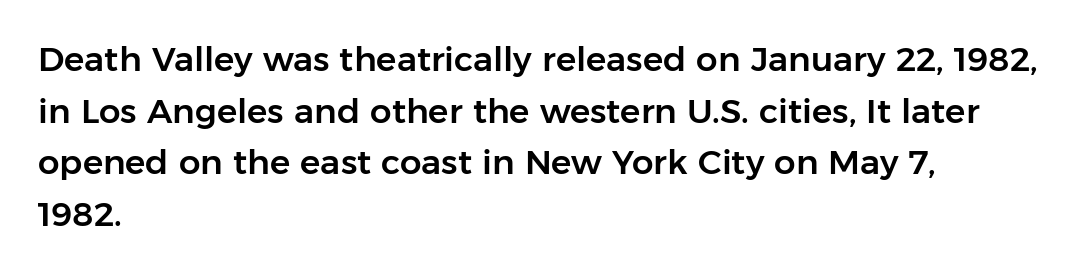
{"serif": "no", "italic": "no", "width": "normal", "stroke_contrast": "low", "x_height": "medium", "monospaced": "no", "underline": "no", "align": "left", "line_spacing": "normal", "line_spacing_ratio": 1.52, "letter_spacing": "normal", "letter_spacing_em": 0.0, "glyph_px": 34}
